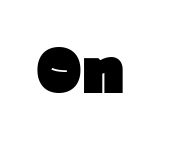
Caption: bold face, heavy strokes. Vertical strokes here are truly vertical. Tracking here is standard; glyphs follow each other at the usual distance. These lines are rendered in a variable-pitch font. Descender tails drop into unmarked territory. These lines are composed in type without serifs.
